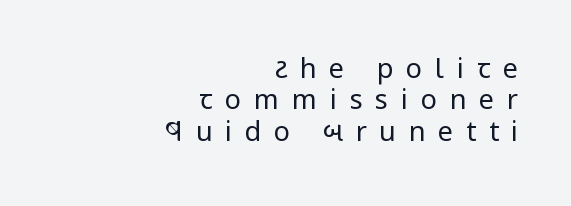
No chunkiness to these letters — they're not bold. Words appear elongated and porous because spacing is wide. The foot of each line stays bare and open. Notice how the passage keeps a crisp vertical edge on the right only.
